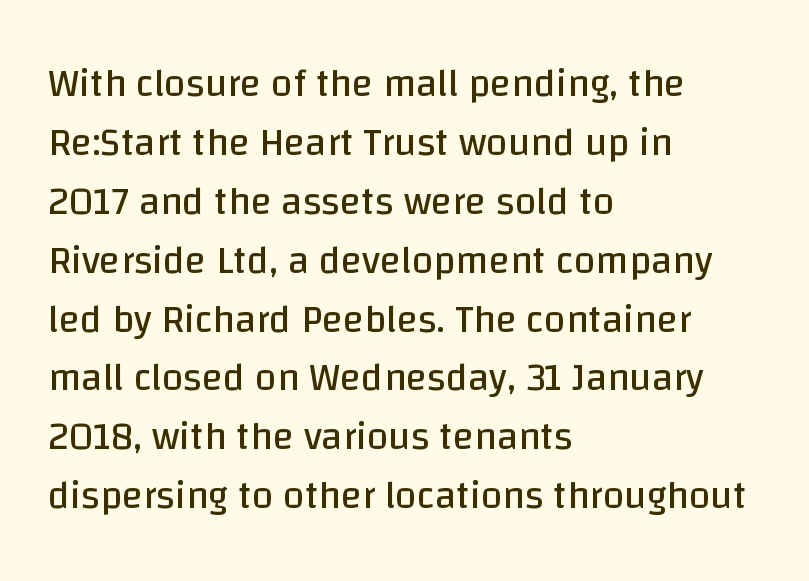
{"serif": "no", "italic": "no", "bold": "no", "weight": "regular", "width": "normal", "stroke_contrast": "low", "x_height": "large", "monospaced": "no", "underline": "no", "align": "left", "line_spacing": "normal", "line_spacing_ratio": 1.51, "letter_spacing": "normal", "letter_spacing_em": 0.0, "glyph_px": 39}
